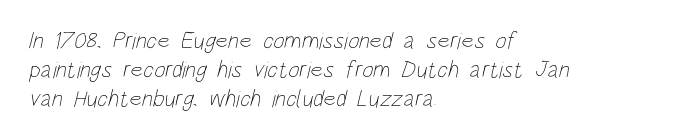
The image shows 24 px text type; set left-aligned, line spacing 1.21x, normal letter spacing, not underlined.
